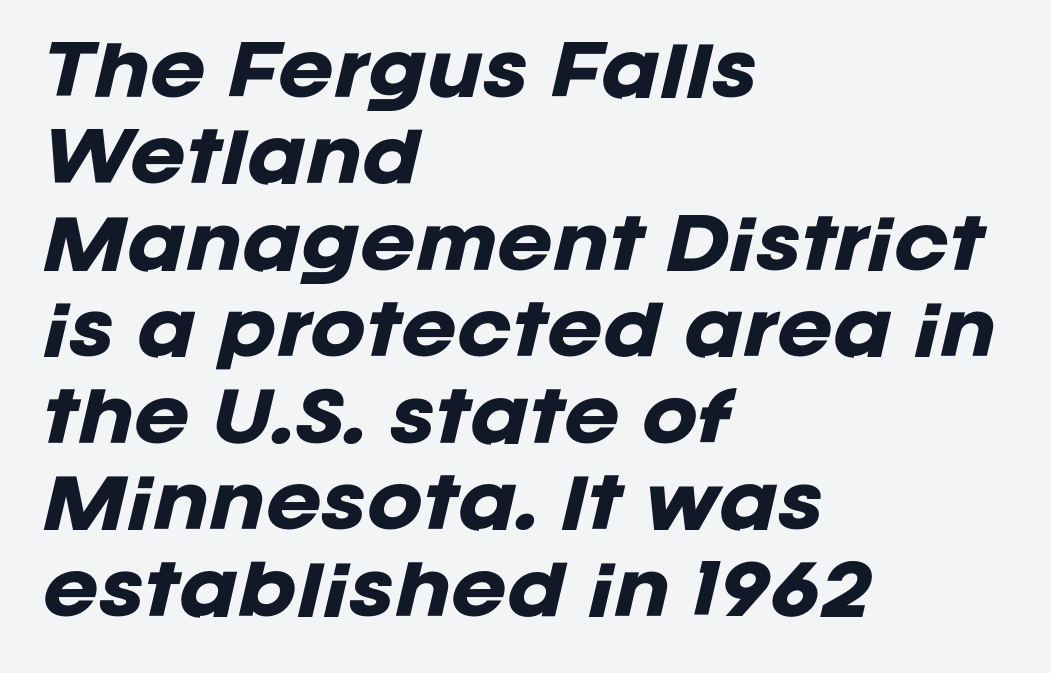
The image shows 67 px heavy type, italic (leaning right); set left-aligned, normal line spacing (1.29x), normal letter spacing, not underlined; low stroke contrast and a large x-height.
